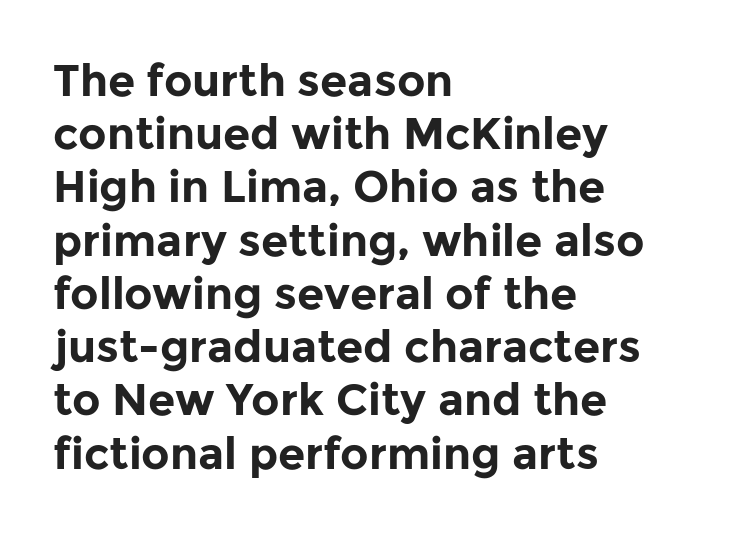
{"serif": "no", "italic": "no", "bold": "yes", "weight": "bold", "width": "normal", "stroke_contrast": "low", "x_height": "medium", "monospaced": "no", "underline": "no", "align": "left", "line_spacing_ratio": 1.21, "letter_spacing": "normal", "letter_spacing_em": 0.0, "glyph_px": 44}
